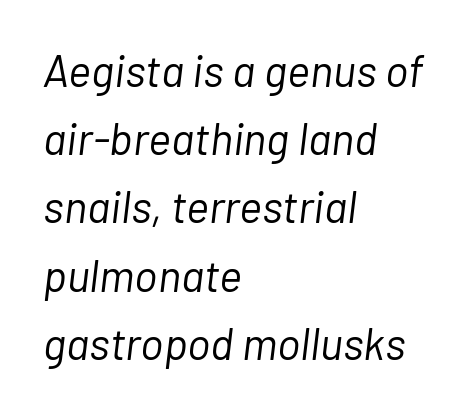
{"italic": "yes", "lean": "right", "slant_degrees": 7, "bold": "no", "weight": "light", "width": "normal", "stroke_contrast": "low", "x_height": "medium", "monospaced": "no", "underline": "no", "align": "left", "line_spacing": "normal", "line_spacing_ratio": 1.55, "letter_spacing": "normal", "letter_spacing_em": 0.0, "glyph_px": 44}
